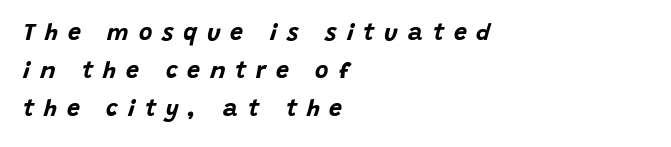
{"italic": "yes", "lean": "right", "slant_degrees": 15, "bold": "yes", "underline": "no", "align": "left", "line_spacing": "normal", "line_spacing_ratio": 1.66, "letter_spacing": "wide", "letter_spacing_em": 0.43, "glyph_px": 23}
